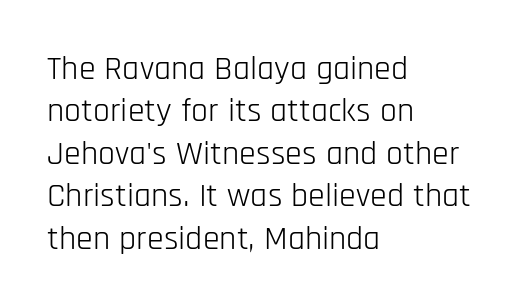
Q: Is the text bold? A: No.
Q: Is the text italic (slanted)? A: No, it is upright.
Q: Is the typeface a serif or a sans-serif typeface? A: Sans-serif.
Q: Is the text underlined? A: No.
Q: How is the paragraph aligned? A: Left-aligned.
Q: Is the spacing between letters normal or unusually wide? A: Normal.
Q: Is the spacing between lines tight, normal or loose? A: Normal.
Q: Width (condensed, normal, or wide)? A: Condensed.
Q: Stroke contrast? A: Low.
Q: x-height? A: Large.
Q: Monospaced? A: No.
